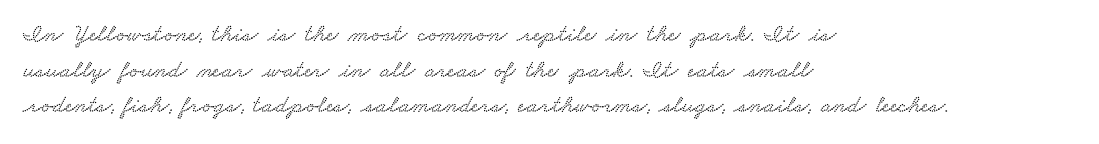
Q: Is the text underlined? A: No.
Q: How is the paragraph aligned? A: Left-aligned.
Q: Is the spacing between letters normal or unusually wide? A: Normal.
Q: Is the spacing between lines tight, normal or loose? A: Normal.
